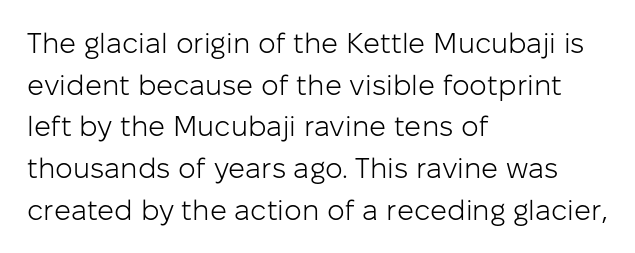
Q: Is the text bold? A: No.
Q: Is the text italic (slanted)? A: No, it is upright.
Q: Is the typeface a serif or a sans-serif typeface? A: Sans-serif.
Q: Is the text underlined? A: No.
Q: How is the paragraph aligned? A: Left-aligned.
Q: Is the spacing between letters normal or unusually wide? A: Normal.
Q: Is the spacing between lines tight, normal or loose? A: Normal.
Q: Width (condensed, normal, or wide)? A: Normal.
Q: Stroke contrast? A: Low.
Q: x-height? A: Medium.
Q: Monospaced? A: No.
